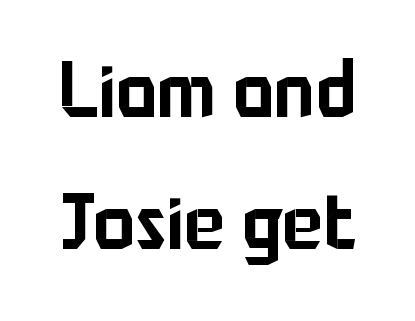
Decoration check: the copy has no underline. Glyph-to-glyph distance matches everyday printed text. Proportional: the letters do not fall into vertical columns. The font's upright variant was chosen for this text. The face used here is a sans, in the tradition of grotesques and geometrics.
